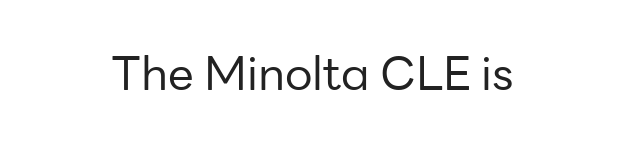
The passage shown is typed in a proportional face where columns would drift. Type without underlining. The lettering stays uniformly vertical, giving the passage a roman look. Weight: not bold — regular or lighter. Caption: multi-line text, centered on the measure. This rendering employs a face without finishing strokes, i.e., a sans-serif.
